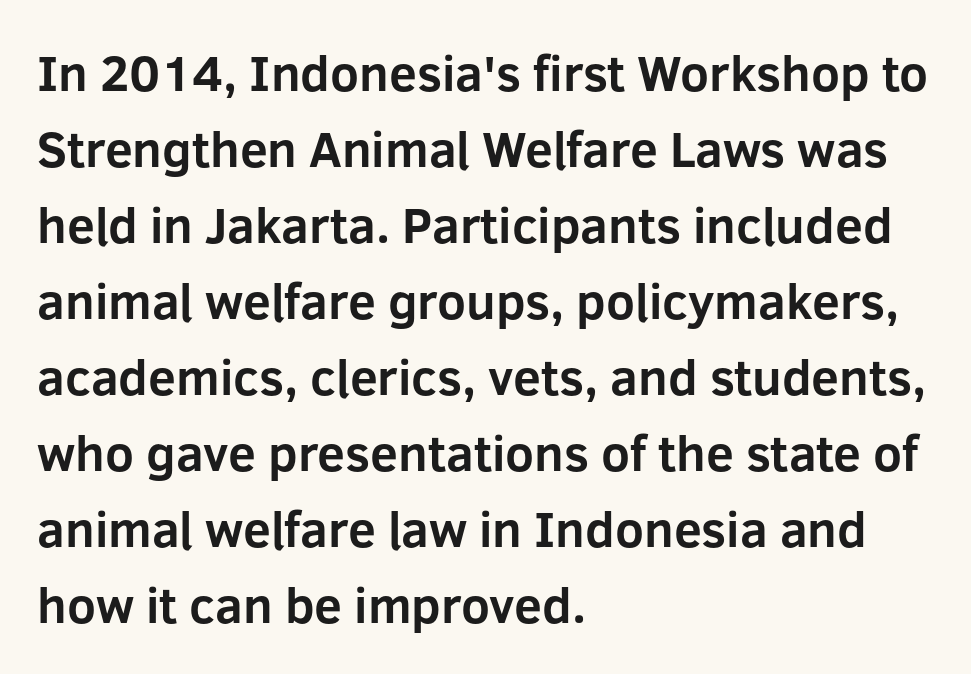
The letterforms sit shoulder to shoulder at normal distance. Underline: absent. The paragraph has a hard left edge and a soft right edge. Rows of type keep a routine distance in the vertical direction. Character widths vary here, with narrow letters taking less room than wide ones.
